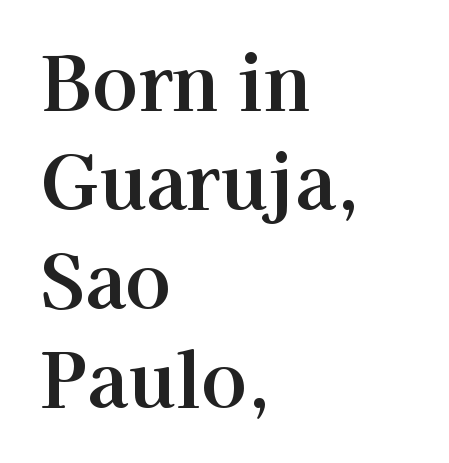
Q: Is the text italic (slanted)? A: No, it is upright.
Q: Is the typeface a serif or a sans-serif typeface? A: Serif.
Q: Is the text underlined? A: No.
Q: How is the paragraph aligned? A: Left-aligned.
Q: Is the spacing between letters normal or unusually wide? A: Normal.
Q: Is the spacing between lines tight, normal or loose? A: Normal.
Q: Width (condensed, normal, or wide)? A: Normal.
Q: Stroke contrast? A: High.
Q: x-height? A: Medium.
Q: Monospaced? A: No.
